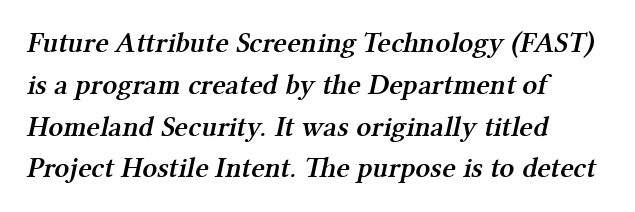
Q: Is the text bold? A: Semi-bold.
Q: Is the typeface a serif or a sans-serif typeface? A: Serif.
Q: Is the text underlined? A: No.
Q: How is the paragraph aligned? A: Left-aligned.
Q: Is the spacing between letters normal or unusually wide? A: Normal.
Q: Is the spacing between lines tight, normal or loose? A: Normal.
Q: Width (condensed, normal, or wide)? A: Normal.
Q: Stroke contrast? A: Medium.
Q: x-height? A: Medium.
Q: Monospaced? A: No.
